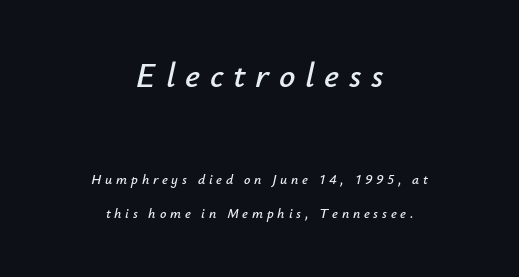
{"italic": "yes", "lean": "right", "slant_degrees": 12, "width": "normal", "stroke_contrast": "low", "x_height": "small", "monospaced": "no", "underline": "no", "align": "center", "line_spacing": "loose", "line_spacing_ratio": 2.44, "letter_spacing": "wide", "letter_spacing_em": 0.27, "larger_block": "first", "size_ratio": 2.57, "glyph_px": 36}
